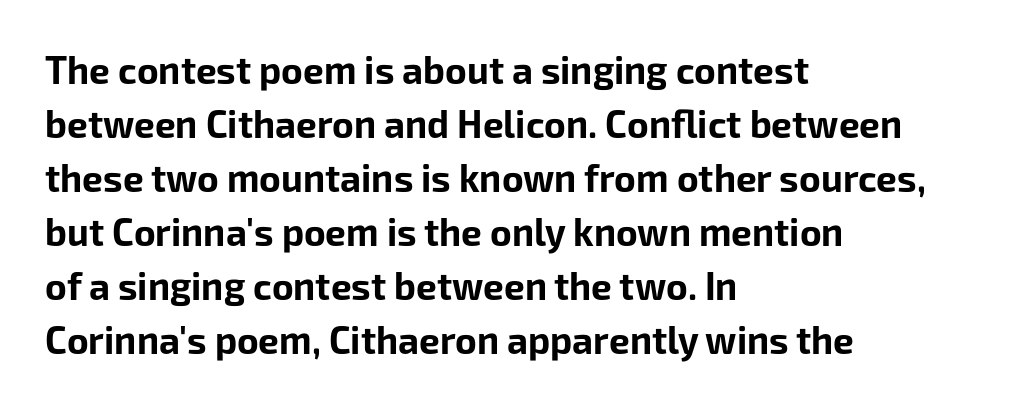
The image shows 37 px bold sans-serif type, upright; set left-aligned, normal line spacing (1.46x), normal letter spacing, not underlined; low stroke contrast and a medium x-height.
